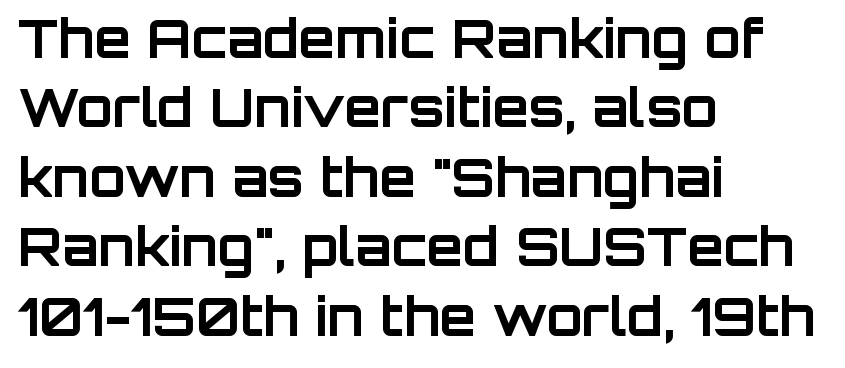
Notice how descenders clear the ascenders below comfortably — that's standard leading. Every letter is thick-stroked: bold, no question. The strip under each line holds only bare page. Vertical strokes here are truly vertical. The passage shown is typed in a proportional face where columns would drift.
